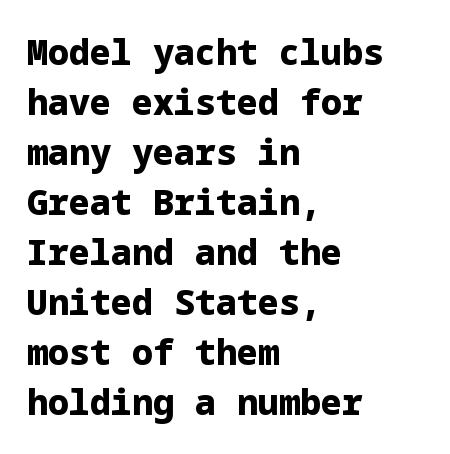
The image shows 35 px heavy sans-serif type, upright; set left-aligned, normal line spacing (1.43x), normal letter spacing, not underlined; low stroke contrast and a medium x-height.
